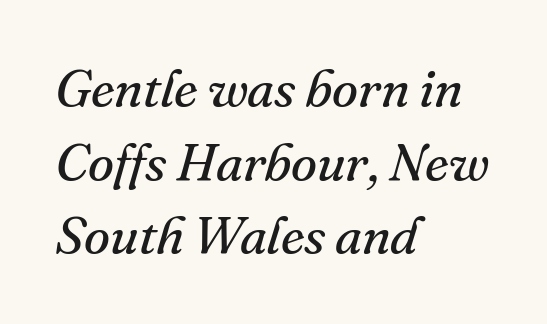
No extra ink here — the face is not bold. The font's italic variant was chosen for this text. Students, observe: this is what conventionally led text looks like. The paragraph has a hard left edge and a soft right edge. The text was rendered using a seriffed face with decorative stroke endings.
